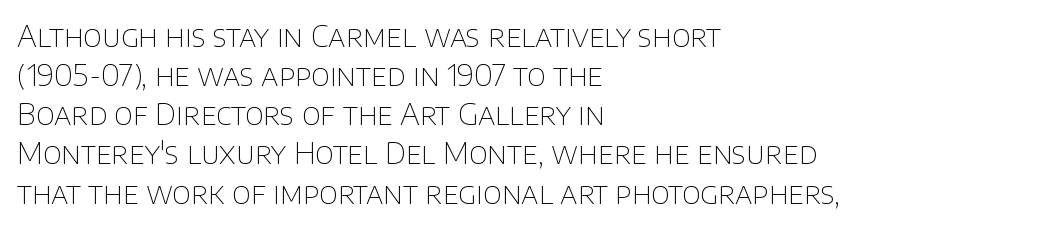
The image shows 29 px thin sans-serif type, upright; set left-aligned, normal line spacing (1.35x), normal letter spacing, not underlined; low stroke contrast and a large x-height.
